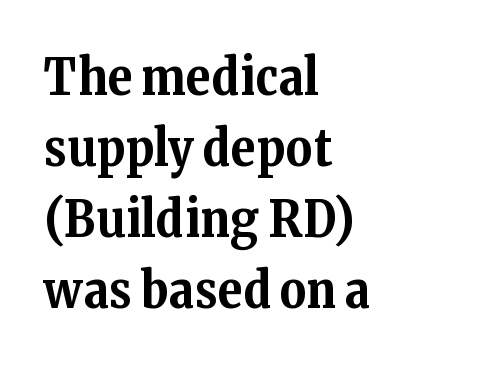
{"serif": "yes", "italic": "no", "bold": "yes", "weight": "bold", "width": "normal", "stroke_contrast": "medium", "x_height": "medium", "monospaced": "no", "underline": "no", "align": "left", "line_spacing": "normal", "line_spacing_ratio": 1.39, "letter_spacing": "normal", "letter_spacing_em": 0.0, "glyph_px": 51}
